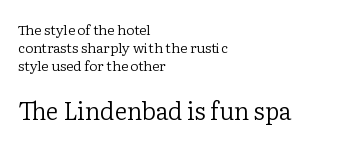
{"italic": "no", "bold": "no", "underline": "no", "align": "left", "line_spacing": "normal", "line_spacing_ratio": 1.27, "letter_spacing": "normal", "letter_spacing_em": 0.0, "larger_block": "second", "size_ratio": 1.71, "glyph_px": 24}
